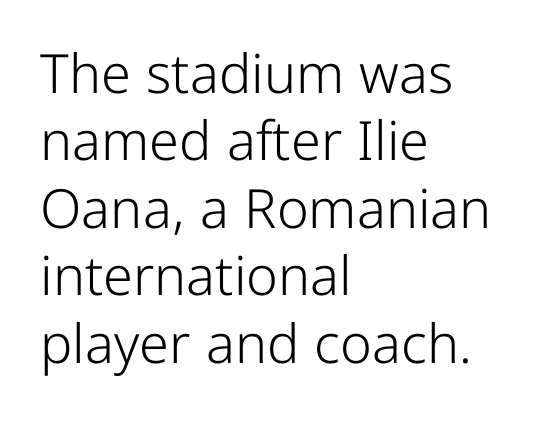
The image shows 54 px light, condensed sans-serif type, upright; set left-aligned, normal line spacing (1.25x), normal letter spacing, not underlined; low stroke contrast and a medium x-height.
